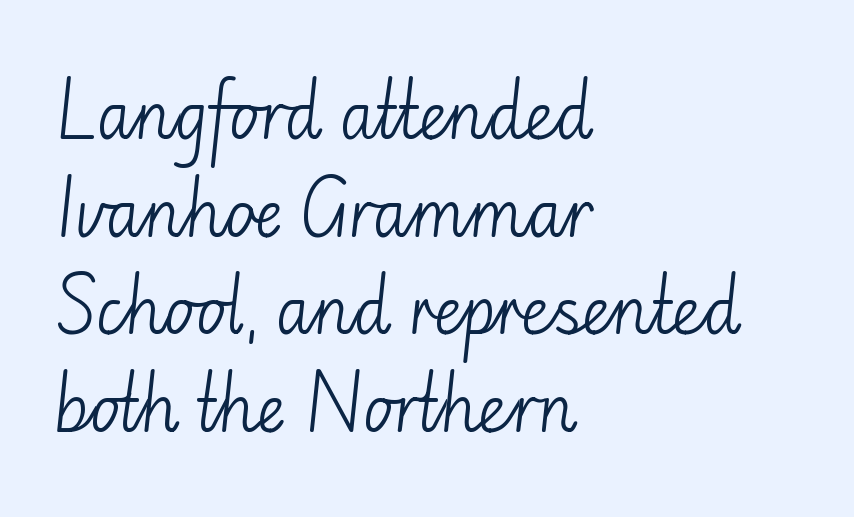
Q: Is the text bold? A: No.
Q: Is the text italic (slanted)? A: Yes.
Q: Is the typeface a serif or a sans-serif typeface? A: Sans-serif.
Q: Is the text underlined? A: No.
Q: How is the paragraph aligned? A: Left-aligned.
Q: Is the spacing between letters normal or unusually wide? A: Normal.
Q: Is the spacing between lines tight, normal or loose? A: Normal.
Q: Width (condensed, normal, or wide)? A: Normal.
Q: Stroke contrast? A: Low.
Q: x-height? A: Small.
Q: Monospaced? A: No.
